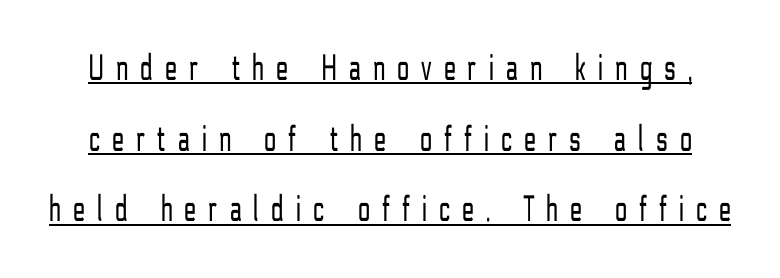
Q: Is the text bold? A: No.
Q: Is the text italic (slanted)? A: No, it is upright.
Q: Is the typeface a serif or a sans-serif typeface? A: Sans-serif.
Q: Is the text underlined? A: Yes.
Q: Is the spacing between letters normal or unusually wide? A: Unusually wide.
Q: Width (condensed, normal, or wide)? A: Condensed.
Q: Stroke contrast? A: Low.
Q: x-height? A: Medium.
Q: Monospaced? A: No.
